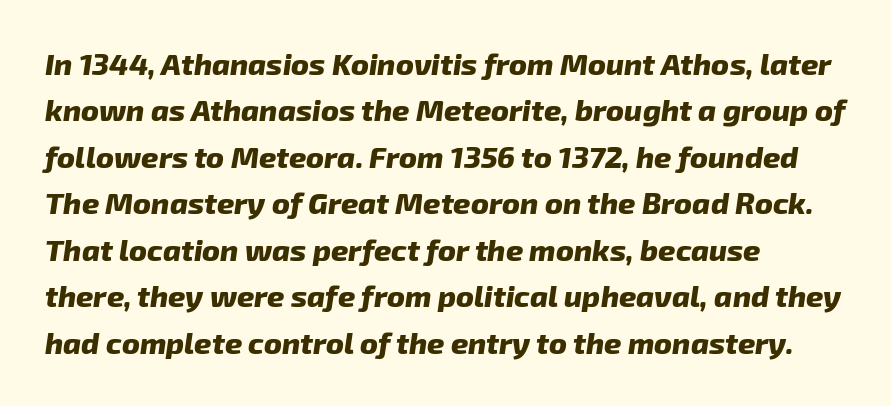
Spacing verdict: proportional, widths tailored to each character. The glyphs have the mass of a bold cut. The strip under each line holds only bare page. Honestly, the row spacing looks completely unremarkable. The text block is weighted toward the left margin, trailing off unevenly rightward.
